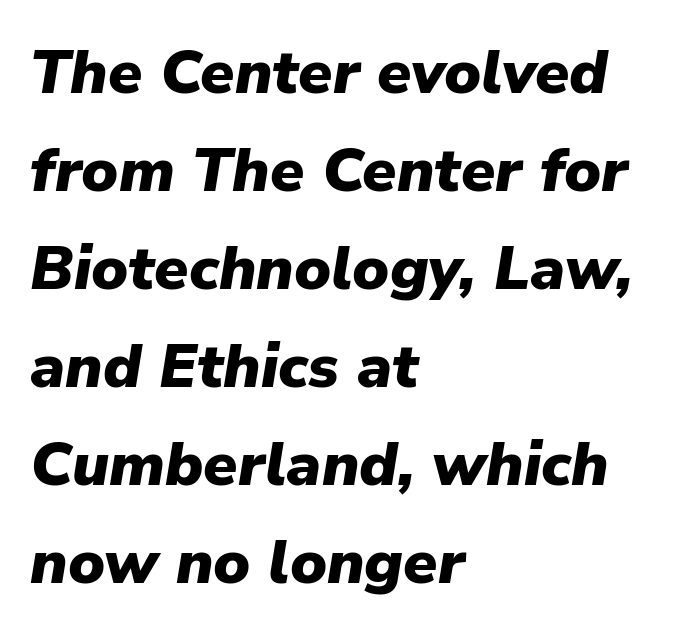
The image shows 62 px heavy type, italic (leaning right); set left-aligned, normal line spacing (1.58x), normal letter spacing, not underlined; low stroke contrast and a medium x-height.
